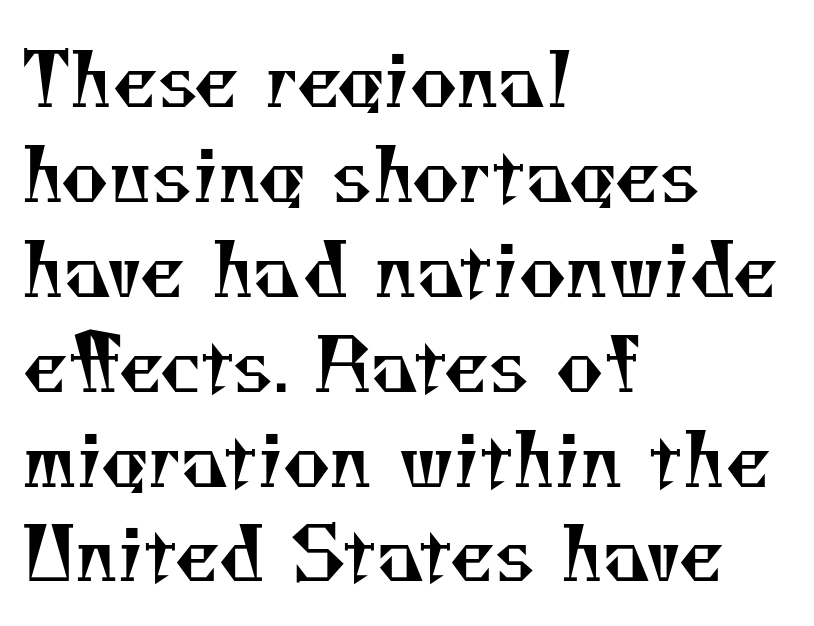
Casual observation: everything's shoved over to the left. A typesetter would call this zero additional tracking. Compared with typical paragraphs, the rows here are spaced about the same. Lines of text with bare space underneath. The rendering uses natural spacing where letterforms have individual widths. Stroke terminals: seriffed.
